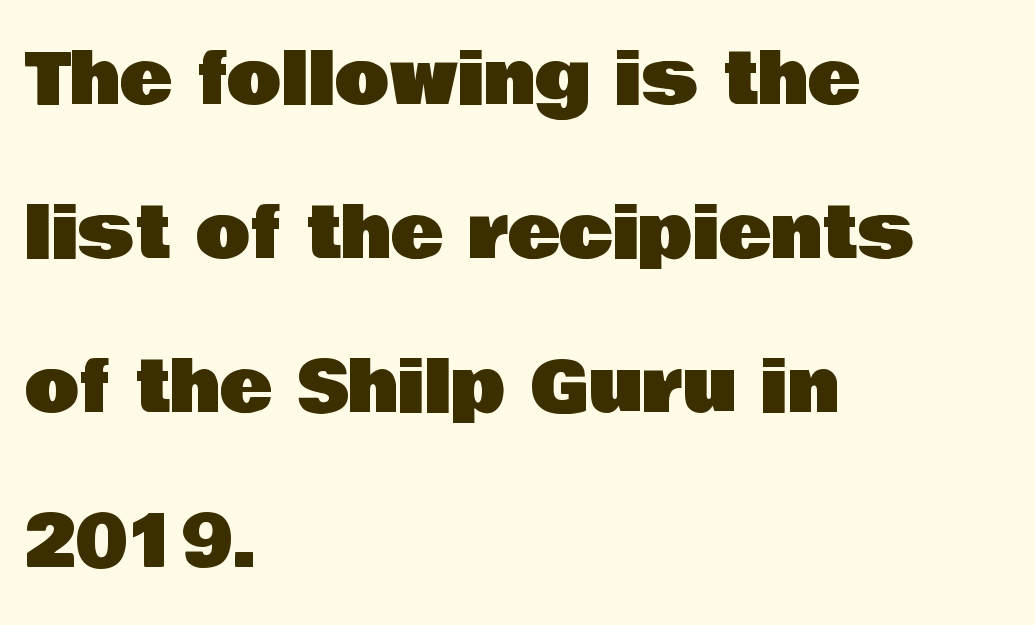
{"serif": "no", "italic": "no", "width": "normal", "stroke_contrast": "low", "x_height": "large", "monospaced": "no", "underline": "no", "align": "left", "line_spacing": "loose", "line_spacing_ratio": 2.17, "letter_spacing": "normal", "letter_spacing_em": 0.0, "glyph_px": 71}
